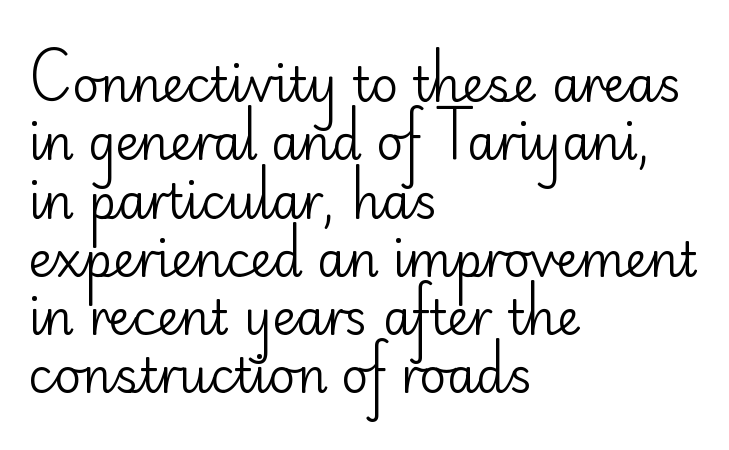
The image shows 47 px regular-weight sans-serif type, upright; set left-aligned, line spacing 1.24x, normal letter spacing, not underlined; low stroke contrast and a small x-height.
